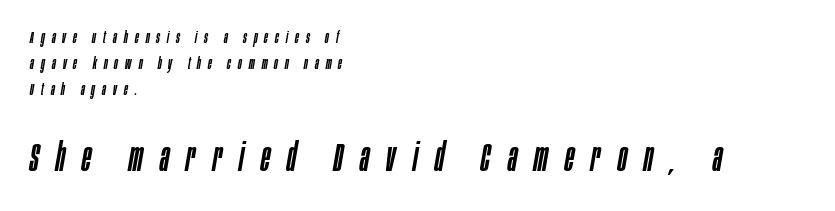
The image shows 39 px condensed type, italic (leaning right); set left-aligned, normal line spacing (1.64x), unusually wide letter spacing (+0.44 em), not underlined; the second (bottom) block is 2.44x larger; low stroke contrast and a large x-height.
